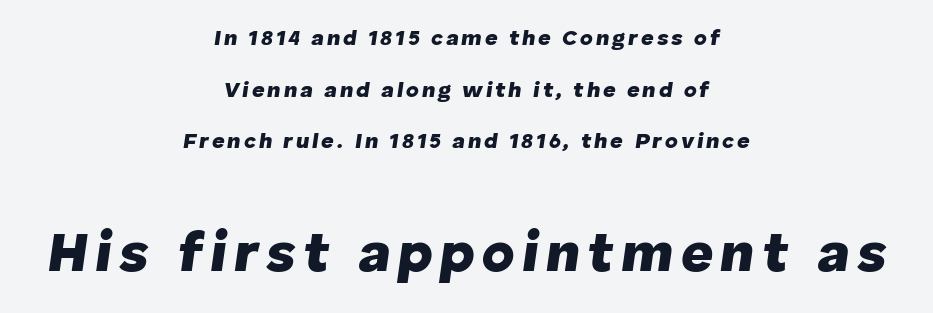
{"italic": "yes", "lean": "right", "slant_degrees": 8, "bold": "yes", "weight": "heavy", "width": "normal", "stroke_contrast": "low", "x_height": "medium", "monospaced": "no", "underline": "no", "align": "center", "line_spacing": "loose", "line_spacing_ratio": 2.35, "larger_block": "second", "size_ratio": 2.55, "glyph_px": 56}
